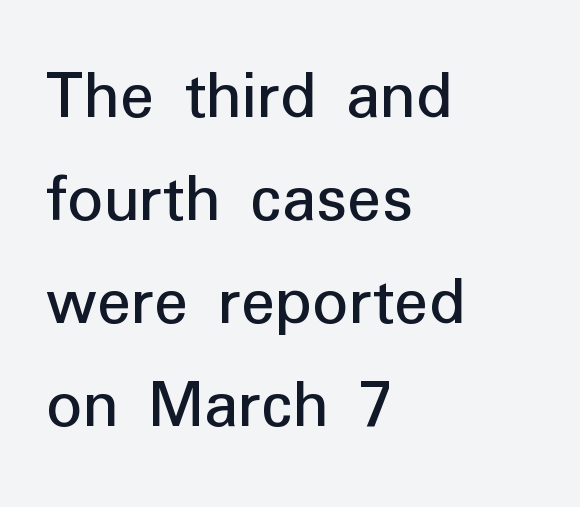
{"serif": "no", "italic": "no", "bold": "no", "weight": "regular", "width": "normal", "stroke_contrast": "low", "x_height": "medium", "monospaced": "no", "underline": "no", "align": "left", "line_spacing": "normal", "line_spacing_ratio": 1.45, "letter_spacing": "normal", "letter_spacing_em": 0.0, "glyph_px": 71}
